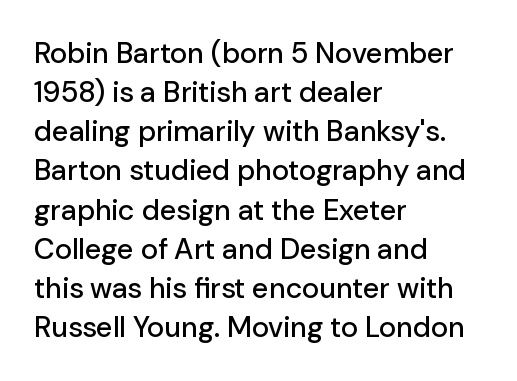
Q: Is the text italic (slanted)? A: No, it is upright.
Q: Is the typeface a serif or a sans-serif typeface? A: Sans-serif.
Q: Is the text underlined? A: No.
Q: How is the paragraph aligned? A: Left-aligned.
Q: Is the spacing between letters normal or unusually wide? A: Normal.
Q: Is the spacing between lines tight, normal or loose? A: Normal.
Q: Width (condensed, normal, or wide)? A: Normal.
Q: Stroke contrast? A: Low.
Q: x-height? A: Medium.
Q: Monospaced? A: No.
